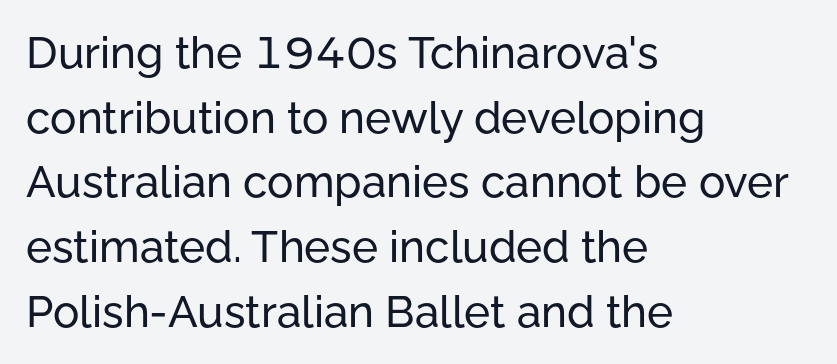
The image shows 44 px sans-serif type, upright; set left-aligned, normal line spacing (1.47x), normal letter spacing, not underlined; low stroke contrast and a medium x-height.
